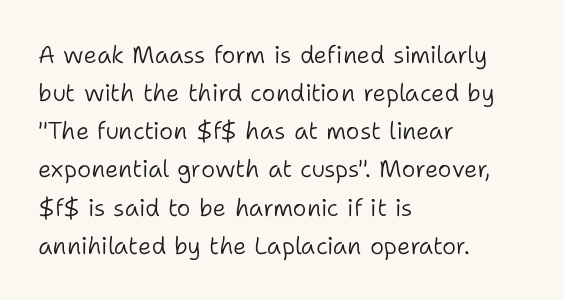
{"italic": "no", "bold": "no", "underline": "no", "align": "left", "line_spacing": "normal", "line_spacing_ratio": 1.59, "letter_spacing": "normal", "letter_spacing_em": 0.0, "glyph_px": 24}
